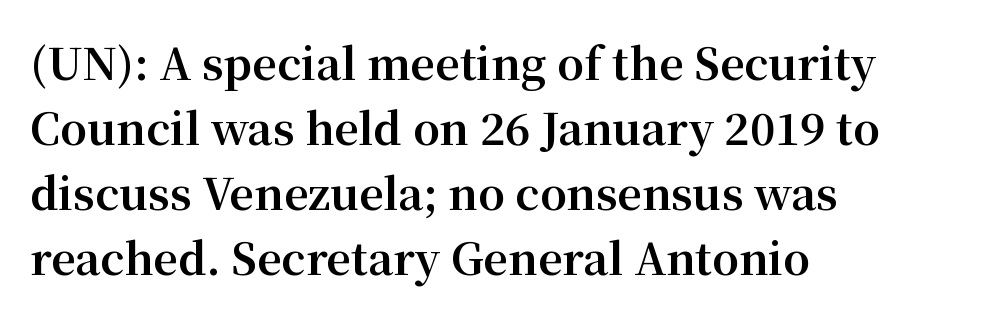
{"serif": "yes", "italic": "no", "bold": "yes", "weight": "bold", "width": "normal", "stroke_contrast": "medium", "x_height": "medium", "monospaced": "no", "underline": "no", "align": "left", "line_spacing": "normal", "line_spacing_ratio": 1.51, "letter_spacing": "normal", "letter_spacing_em": 0.0, "glyph_px": 43}
